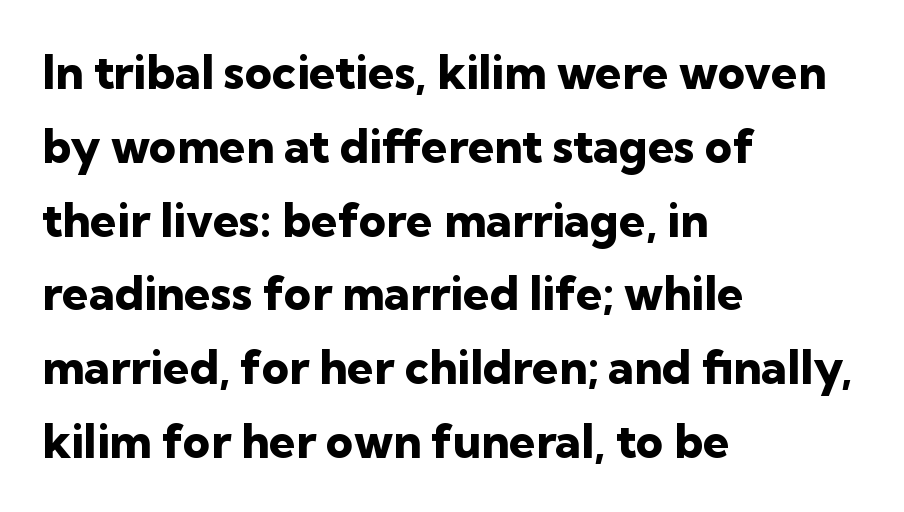
{"serif": "no", "italic": "no", "bold": "yes", "weight": "heavy", "width": "normal", "stroke_contrast": "low", "x_height": "medium", "monospaced": "no", "underline": "no", "align": "left", "line_spacing": "normal", "line_spacing_ratio": 1.57, "letter_spacing": "normal", "letter_spacing_em": 0.0, "glyph_px": 47}
